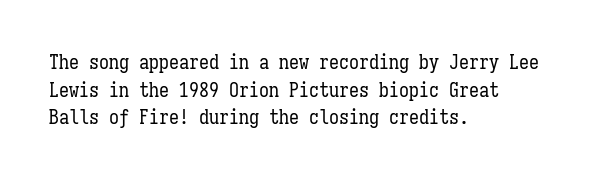
The image shows 20 px text type, upright; set left-aligned, normal line spacing (1.38x), normal letter spacing, not underlined.
